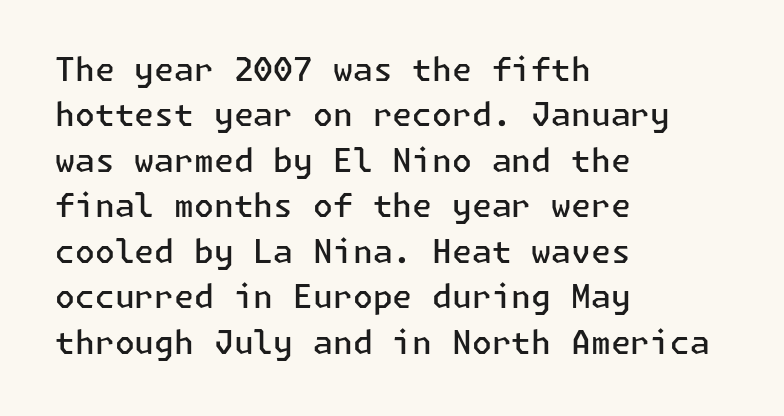
Q: Is the text bold? A: Semi-bold.
Q: Is the text italic (slanted)? A: No, it is upright.
Q: Is the typeface a serif or a sans-serif typeface? A: Sans-serif.
Q: Is the text underlined? A: No.
Q: How is the paragraph aligned? A: Left-aligned.
Q: Is the spacing between letters normal or unusually wide? A: Normal.
Q: Is the spacing between lines tight, normal or loose? A: Normal.
Q: Width (condensed, normal, or wide)? A: Normal.
Q: Stroke contrast? A: Low.
Q: x-height? A: Medium.
